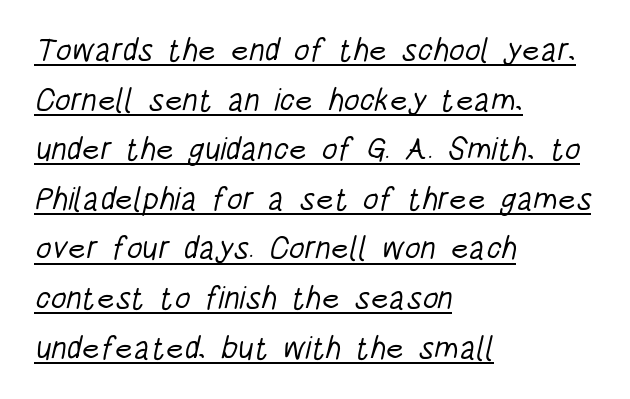
The image shows 32 px light, condensed sans-serif type; set left-aligned, normal line spacing (1.55x), normal letter spacing, underlined; low stroke contrast and a large x-height.
